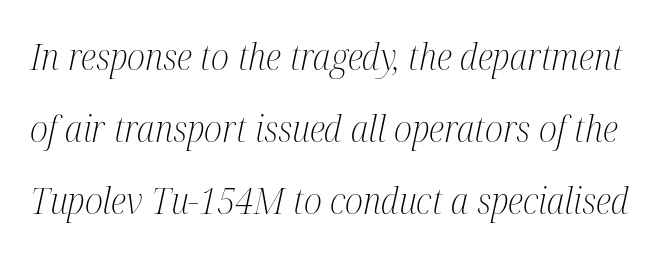
{"serif": "yes", "italic": "yes", "lean": "right", "slant_degrees": 12, "bold": "no", "weight": "light", "width": "condensed", "stroke_contrast": "medium", "x_height": "medium", "monospaced": "no", "underline": "no", "line_spacing": "loose", "line_spacing_ratio": 1.95, "letter_spacing": "normal", "letter_spacing_em": 0.0, "glyph_px": 37}
